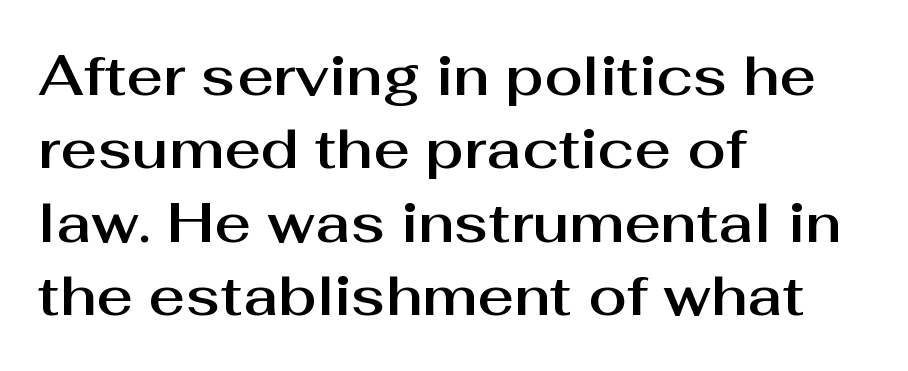
Horizontal bands of white between lines are of average thickness. If you drew a ruler down the left edge, every line would touch it. The tracking reads as untouched default to a designer's eye. In terms of letterform style, serifs are entirely absent. Spacing verdict: proportional, widths tailored to each character.
